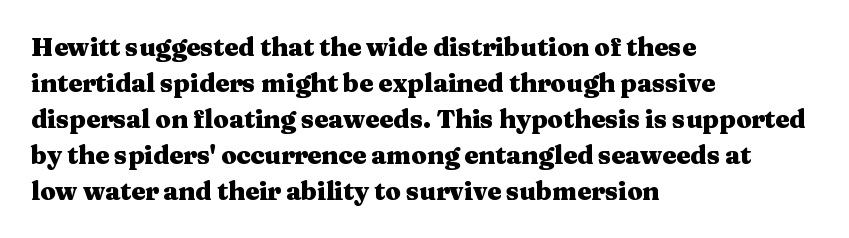
The image shows 25 px bold type, upright; set left-aligned, normal line spacing (1.44x), normal letter spacing, not underlined.
